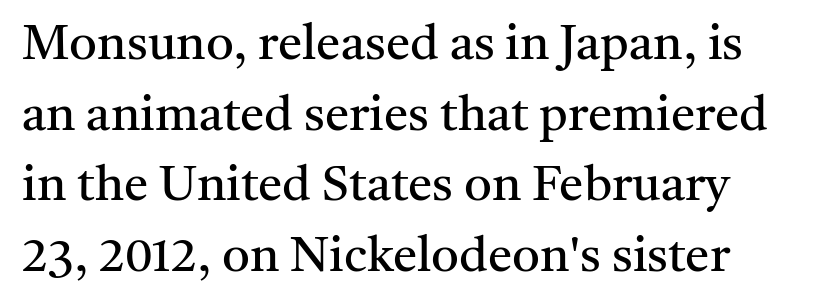
{"serif": "yes", "italic": "no", "bold": "no", "weight": "regular", "width": "normal", "stroke_contrast": "medium", "x_height": "medium", "monospaced": "no", "underline": "no", "line_spacing": "normal", "line_spacing_ratio": 1.44, "letter_spacing": "normal", "letter_spacing_em": 0.0, "glyph_px": 49}
